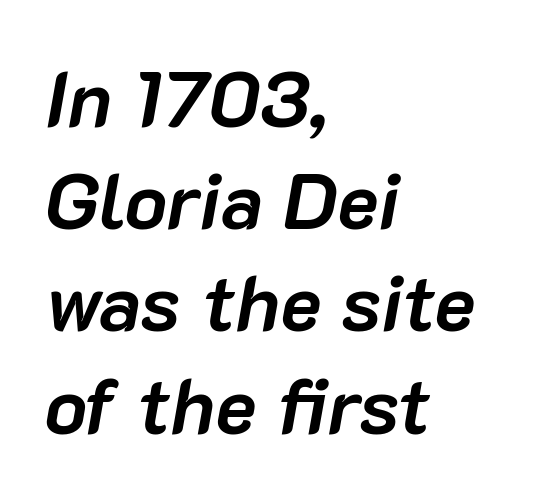
The image shows 78 px semibold type, italic (leaning right); set left-aligned, normal line spacing (1.31x), normal letter spacing, not underlined; low stroke contrast and a medium x-height.
